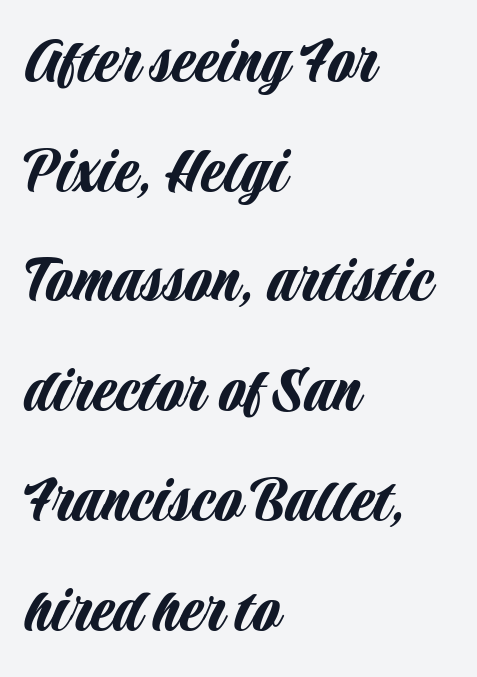
{"serif": "no", "width": "condensed", "stroke_contrast": "low", "x_height": "large", "monospaced": "no", "underline": "no", "align": "left", "line_spacing": "normal", "line_spacing_ratio": 1.59, "letter_spacing": "normal", "letter_spacing_em": 0.0, "glyph_px": 69}
